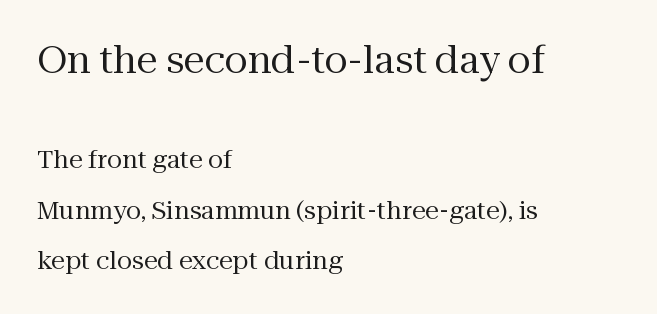
Summary of vertical rhythm: relaxed, with wide interline spacing. Heft: none added — not bold. The lines in this sample share a left origin and differ only in where they stop. Quick note: underline off. The line texture is even and compact thanks to regular tracking. This is roman type, the default non-slanted kind.
